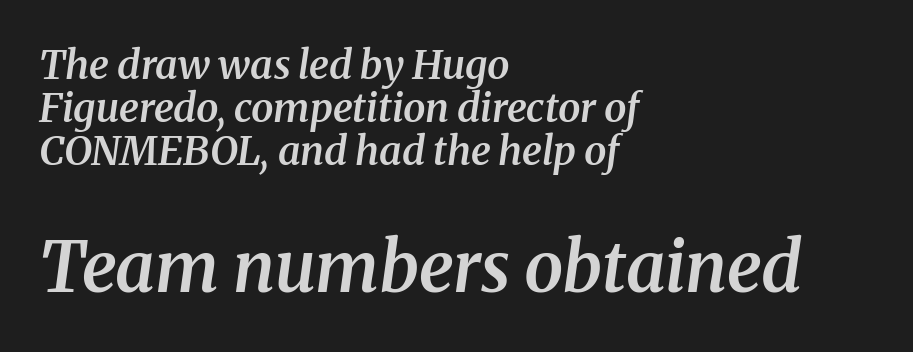
{"serif": "yes", "italic": "yes", "lean": "right", "slant_degrees": 8, "bold": "semi", "weight": "semibold", "width": "normal", "stroke_contrast": "medium", "x_height": "medium", "monospaced": "no", "underline": "no", "align": "left", "line_spacing": "tight", "line_spacing_ratio": 1.07, "letter_spacing": "normal", "letter_spacing_em": 0.0, "larger_block": "second", "size_ratio": 1.75, "glyph_px": 70}
